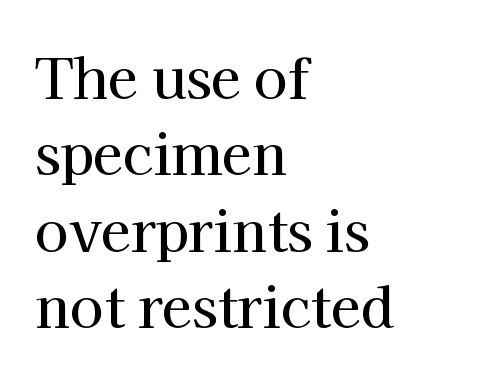
Classification — serif. There is no visible air inserted between adjacent glyphs. The setting favours the left margin, as ordinary paragraphs usually do. Descender tails drop into unmarked territory. The line-height multiplier appears to be the usual default.
